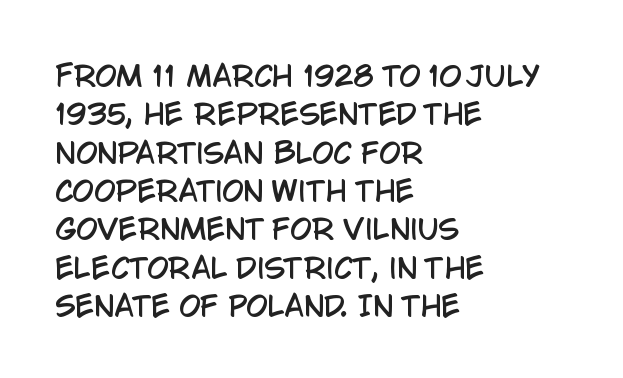
The image shows 28 px condensed sans-serif type, upright; set left-aligned, normal line spacing (1.37x), normal letter spacing, not underlined; low stroke contrast and a large x-height.
